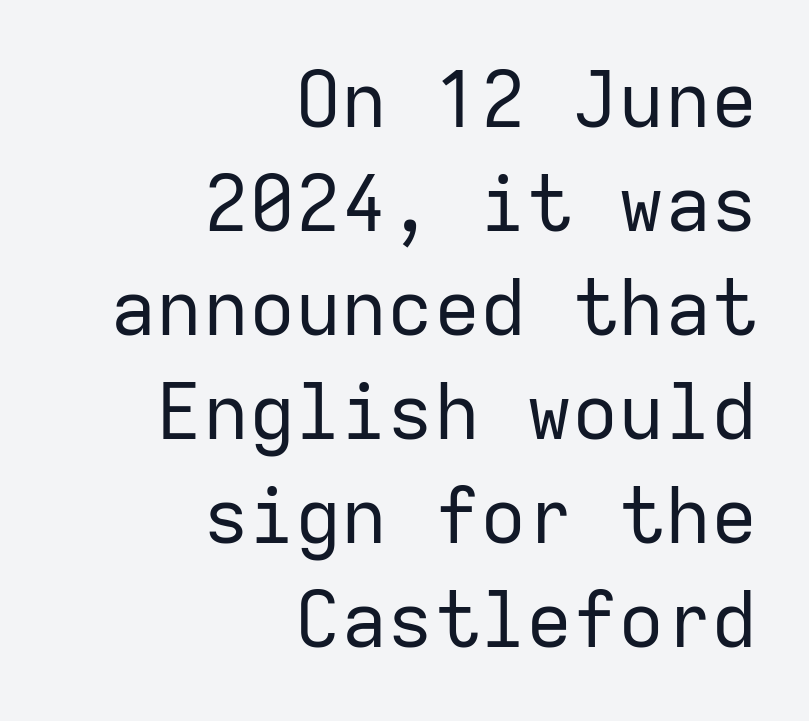
{"serif": "no", "italic": "no", "bold": "no", "weight": "regular", "width": "normal", "stroke_contrast": "low", "x_height": "medium", "monospaced": "yes", "underline": "no", "align": "right", "line_spacing": "normal", "line_spacing_ratio": 1.35, "letter_spacing": "normal", "letter_spacing_em": 0.0, "glyph_px": 77}
